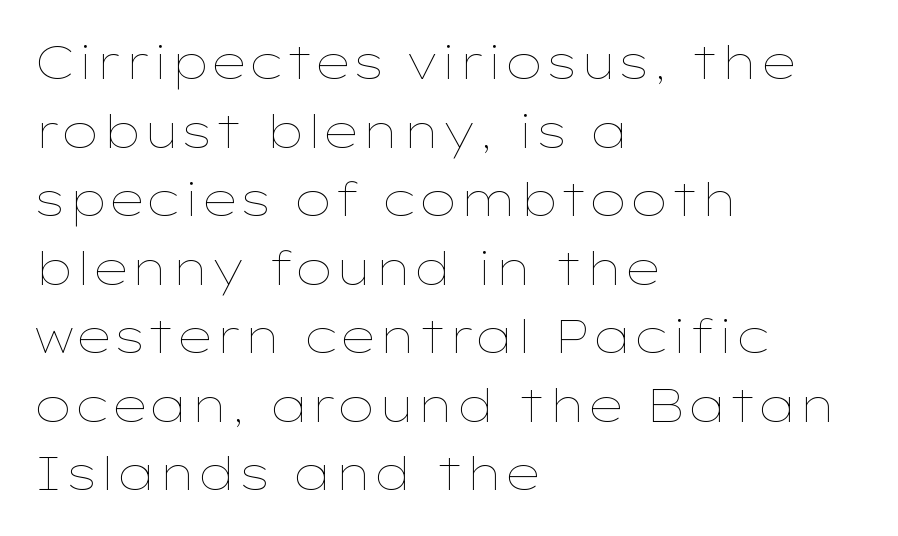
{"italic": "no", "bold": "no", "weight": "thin", "width": "wide", "stroke_contrast": "low", "x_height": "medium", "monospaced": "no", "underline": "no", "align": "left", "line_spacing": "normal", "line_spacing_ratio": 1.49, "letter_spacing": "normal", "letter_spacing_em": 0.0, "glyph_px": 46}
